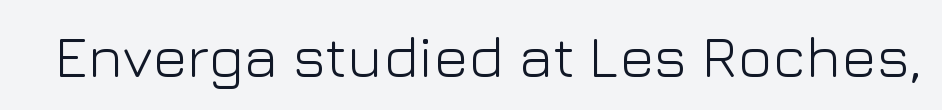
{"serif": "no", "italic": "no", "bold": "no", "weight": "light", "width": "normal", "stroke_contrast": "low", "x_height": "medium", "monospaced": "no", "underline": "no", "letter_spacing": "normal", "letter_spacing_em": 0.0, "glyph_px": 59}
